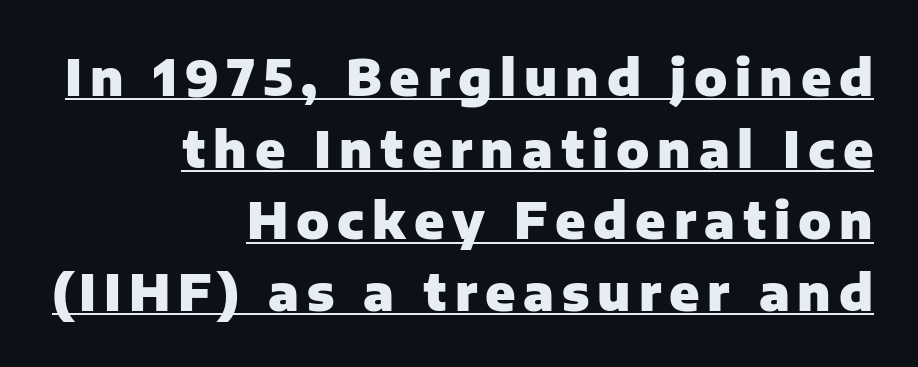
Q: Is the text bold? A: Yes.
Q: Is the text italic (slanted)? A: No, it is upright.
Q: Is the typeface a serif or a sans-serif typeface? A: Sans-serif.
Q: Is the text underlined? A: Yes.
Q: How is the paragraph aligned? A: Right-aligned.
Q: Is the spacing between lines tight, normal or loose? A: Normal.
Q: Width (condensed, normal, or wide)? A: Normal.
Q: Stroke contrast? A: Low.
Q: x-height? A: Medium.
Q: Monospaced? A: No.
